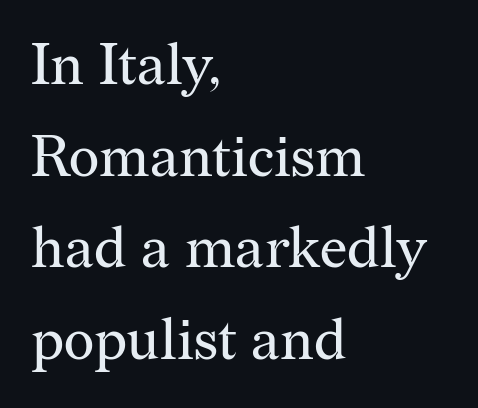
Q: Is the text bold? A: No.
Q: Is the text italic (slanted)? A: No, it is upright.
Q: Is the typeface a serif or a sans-serif typeface? A: Serif.
Q: Is the text underlined? A: No.
Q: How is the paragraph aligned? A: Left-aligned.
Q: Is the spacing between letters normal or unusually wide? A: Normal.
Q: Is the spacing between lines tight, normal or loose? A: Normal.
Q: Width (condensed, normal, or wide)? A: Normal.
Q: Stroke contrast? A: Medium.
Q: x-height? A: Medium.
Q: Monospaced? A: No.
